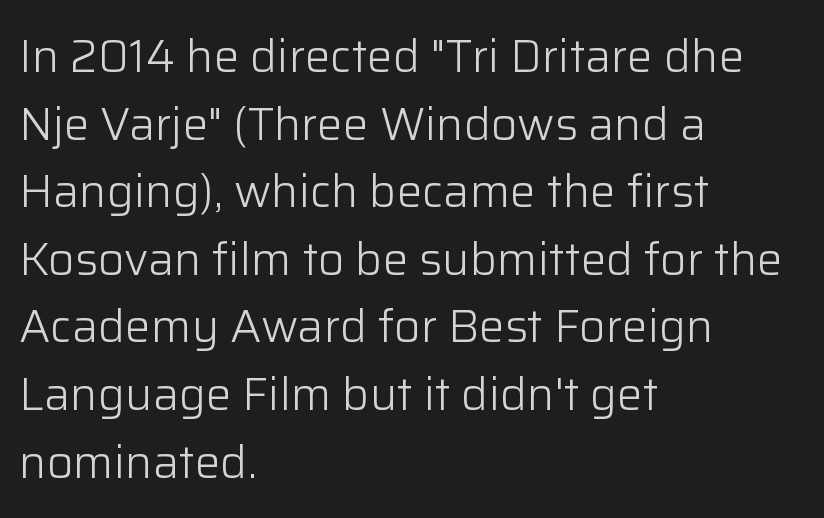
The image shows 46 px light sans-serif type, upright; set left-aligned, normal line spacing (1.47x), normal letter spacing, not underlined; low stroke contrast and a medium x-height.
